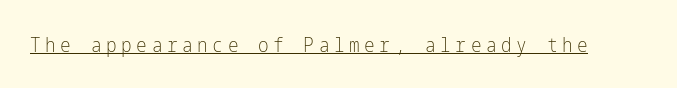
{"italic": "no", "bold": "no", "underline": "yes", "letter_spacing": "wide", "letter_spacing_em": 0.23, "glyph_px": 20}
